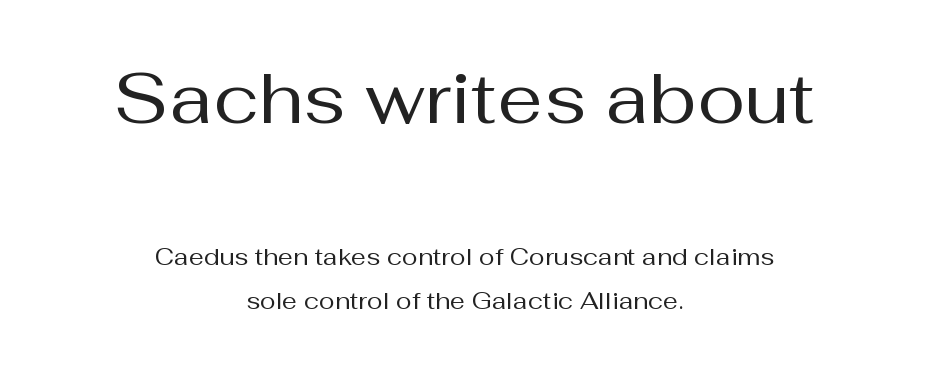
{"serif": "no", "italic": "no", "bold": "no", "weight": "regular", "width": "normal", "stroke_contrast": "medium", "x_height": "medium", "monospaced": "no", "underline": "no", "align": "center", "line_spacing_ratio": 1.84, "letter_spacing": "normal", "letter_spacing_em": 0.0, "larger_block": "first", "size_ratio": 3.0, "glyph_px": 72}
